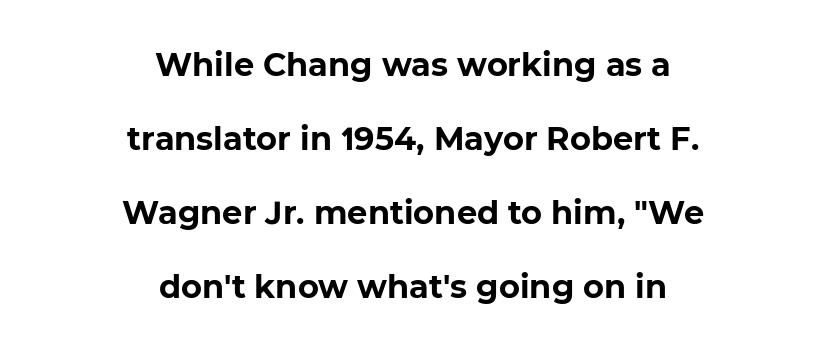
A centered setting, common on invitations and titles, is used for this passage. The line-height multiplier appears high, well above default. Compared with typical body copy, the letter spacing here is the same. The face used here has the dense, thick strokes of a bold. The baseline area is clear. Spacing verdict: proportional, widths tailored to each character.
